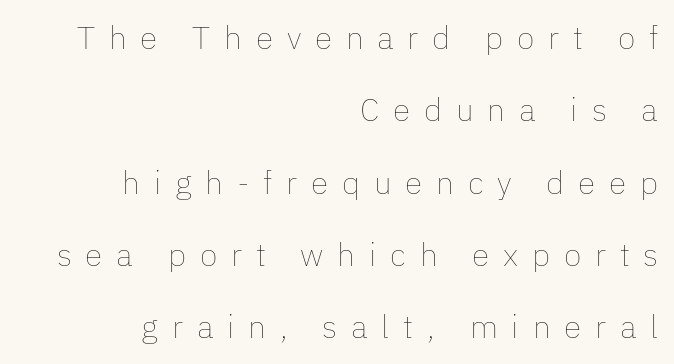
Q: Is the text bold? A: No.
Q: Is the text italic (slanted)? A: No, it is upright.
Q: Is the text underlined? A: No.
Q: How is the paragraph aligned? A: Right-aligned.
Q: Is the spacing between letters normal or unusually wide? A: Unusually wide.
Q: Is the spacing between lines tight, normal or loose? A: Loose.
Q: Width (condensed, normal, or wide)? A: Normal.
Q: Stroke contrast? A: Low.
Q: x-height? A: Medium.
Q: Monospaced? A: No.
